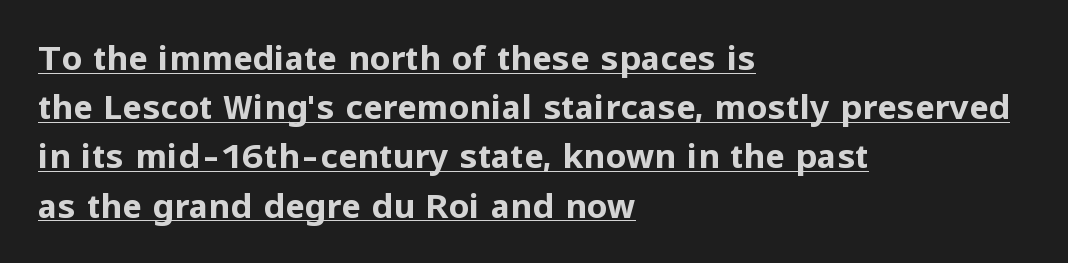
{"serif": "no", "italic": "no", "bold": "yes", "weight": "bold", "width": "normal", "stroke_contrast": "low", "x_height": "medium", "monospaced": "no", "underline": "yes", "align": "left", "line_spacing": "normal", "line_spacing_ratio": 1.49, "letter_spacing": "normal", "letter_spacing_em": 0.0, "glyph_px": 33}
